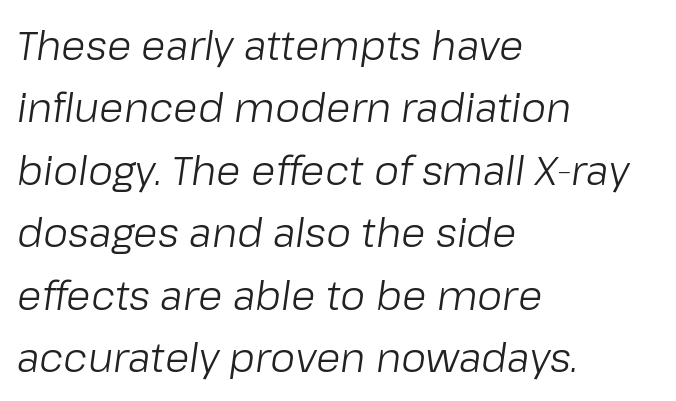
Stroke mass is kept to a normal reading level or below. Honestly, the letter spacing is just normal — you wouldn't notice it. Yep, that's italic — everything's leaning. Honestly, there is no underline to notice here at all. Compared with a centered layout, this one pins lines to the left instead. The space between consecutive lines is moderate.
